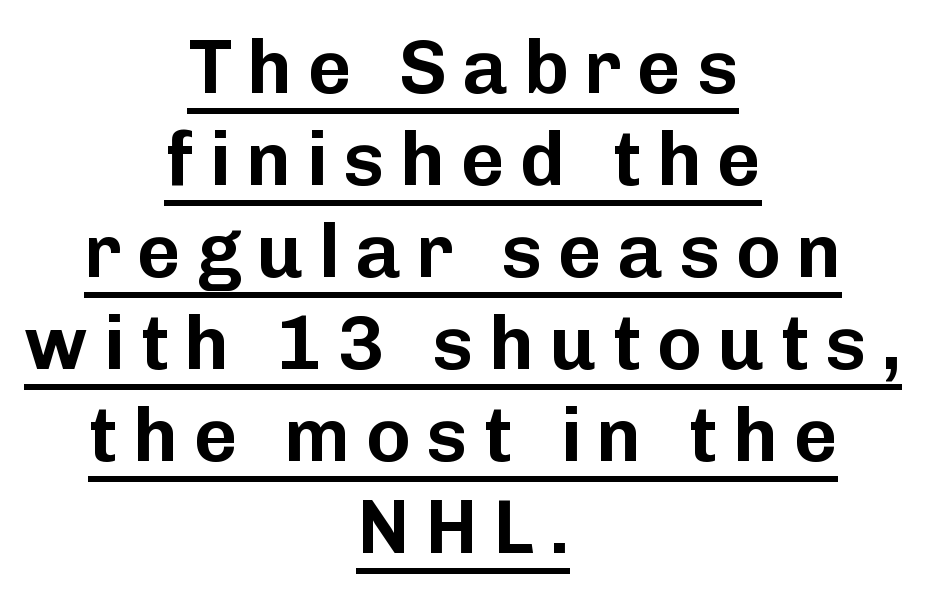
The image shows 76 px sans-serif type, upright; set centered, line spacing 1.21x, unusually wide letter spacing (+0.2 em), underlined; low stroke contrast and a medium x-height.
